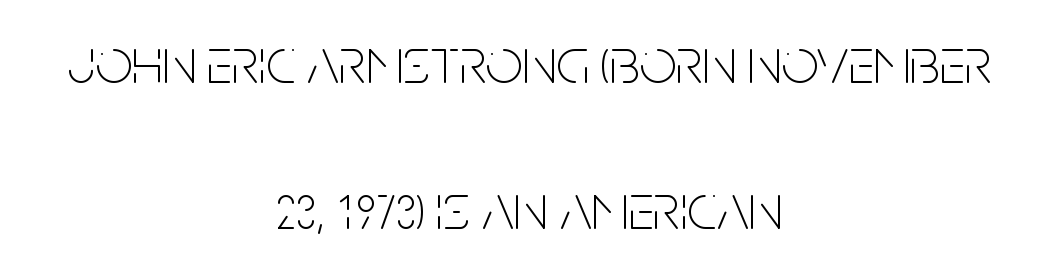
The typography opts for an upright posture over an oblique one. Letterform terminals end flat and unadorned throughout the passage. Whoever set this chose breathing room over compactness in the vertical rhythm. Is this a fixed-width face? No — the glyphs have proportional, varying widths.
